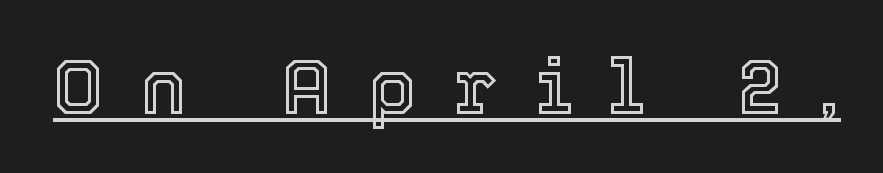
This is underlined copy, the kind a proofreader might mark for attention. Between one letter and the next there's a generous, obvious gap. Looks like regular typesetting: each glyph gets only the width it needs. The lettering stays uniformly vertical, giving the passage a roman look.
